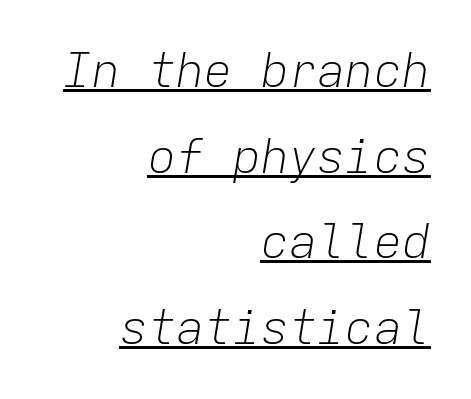
The whole block is typeset with a tilt. The horizontal fit of the characters is conventional and even. The typesetting does not lean heavy: it is not bold. You could count columns in this text — the font is strictly monospaced. The lines in this sample share a right terminus and differ only in where they begin. The string is rendered with underlining switched on.
